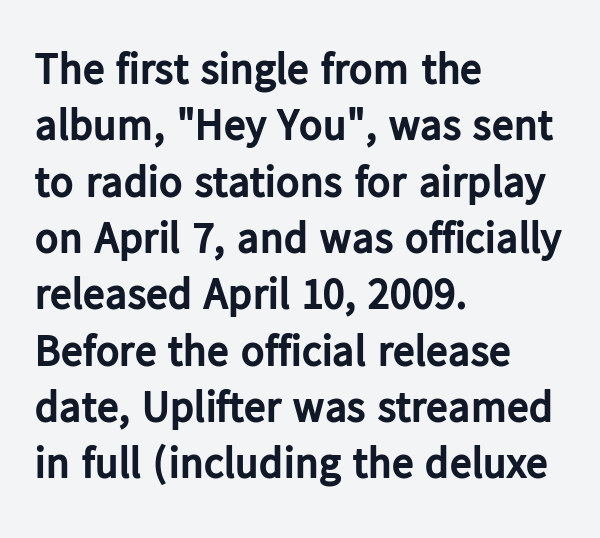
The image shows 44 px bold sans-serif type, upright; set left-aligned, normal line spacing (1.28x), normal letter spacing, not underlined; low stroke contrast and a medium x-height.
